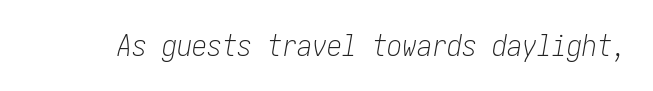
Q: Is the text bold? A: No.
Q: Is the text italic (slanted)? A: Yes, it leans right by about 10 degrees.
Q: Is the text underlined? A: No.
Q: Is the spacing between letters normal or unusually wide? A: Normal.
Q: Width (condensed, normal, or wide)? A: Condensed.
Q: Stroke contrast? A: Low.
Q: x-height? A: Medium.
